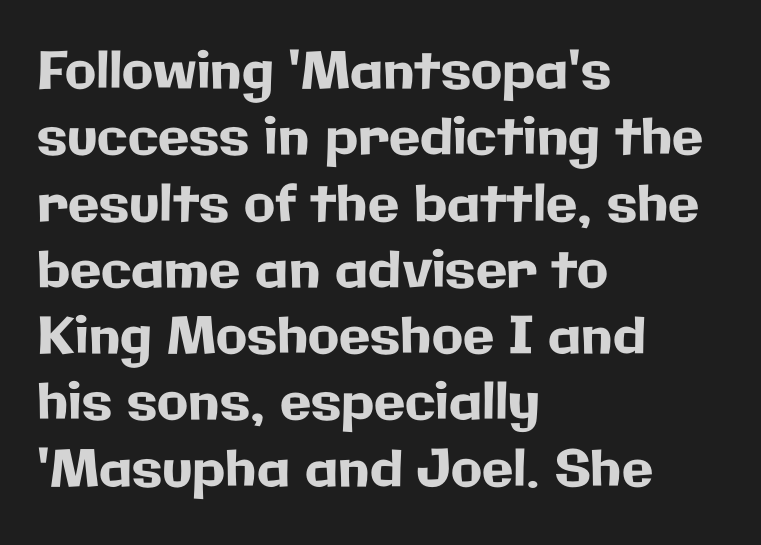
{"serif": "no", "italic": "no", "width": "normal", "stroke_contrast": "low", "x_height": "medium", "monospaced": "no", "underline": "no", "align": "left", "line_spacing": "normal", "line_spacing_ratio": 1.3, "letter_spacing": "normal", "letter_spacing_em": 0.0, "glyph_px": 51}
